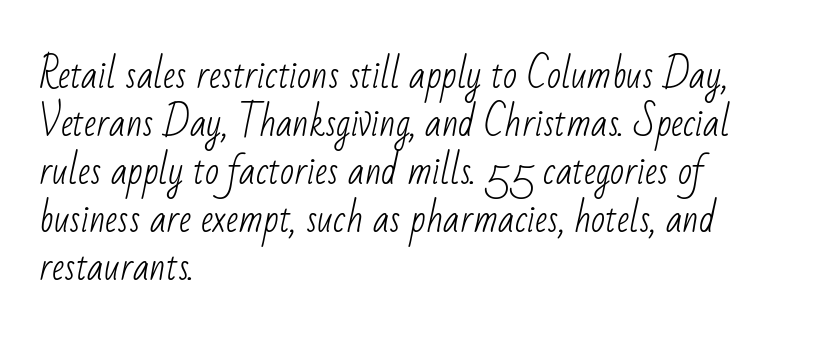
Q: Is the text bold? A: No.
Q: Is the typeface a serif or a sans-serif typeface? A: Sans-serif.
Q: Is the text underlined? A: No.
Q: How is the paragraph aligned? A: Left-aligned.
Q: Is the spacing between letters normal or unusually wide? A: Normal.
Q: Is the spacing between lines tight, normal or loose? A: Normal.
Q: Width (condensed, normal, or wide)? A: Condensed.
Q: Stroke contrast? A: Low.
Q: x-height? A: Small.
Q: Monospaced? A: No.
